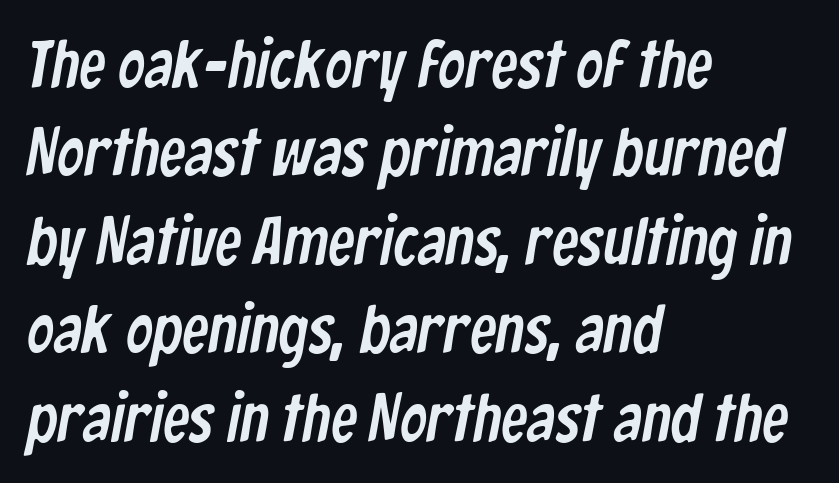
Honestly, the row spacing looks completely unremarkable. Looks like regular typesetting: each glyph gets only the width it needs. The foot of each line stays bare and open. This sample uses plain, unmodified letter spacing. Look at the bottom of the vertical strokes: they stop flat, with no serifs.
